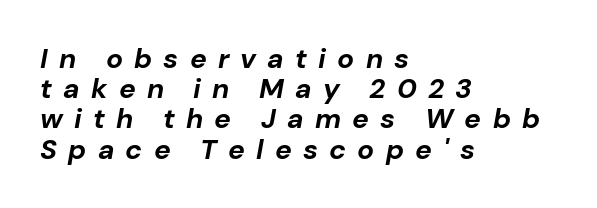
Q: Is the text bold? A: Yes.
Q: Is the text italic (slanted)? A: Yes, it leans right by about 10 degrees.
Q: Is the text underlined? A: No.
Q: How is the paragraph aligned? A: Left-aligned.
Q: Is the spacing between letters normal or unusually wide? A: Unusually wide.
Q: Is the spacing between lines tight, normal or loose? A: Tight.
Q: Width (condensed, normal, or wide)? A: Normal.
Q: Stroke contrast? A: Low.
Q: x-height? A: Medium.
Q: Monospaced? A: No.
